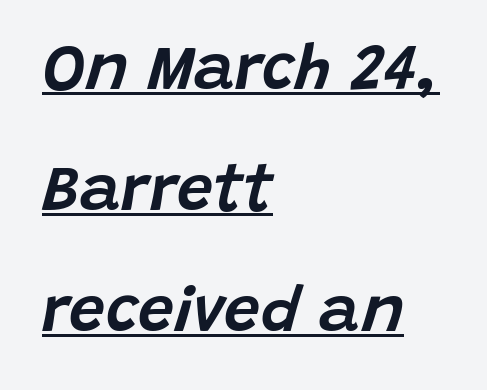
The image shows 64 px text type, italic (leaning right); set left-aligned, line spacing 1.89x, normal letter spacing, underlined; low stroke contrast and a large x-height.
